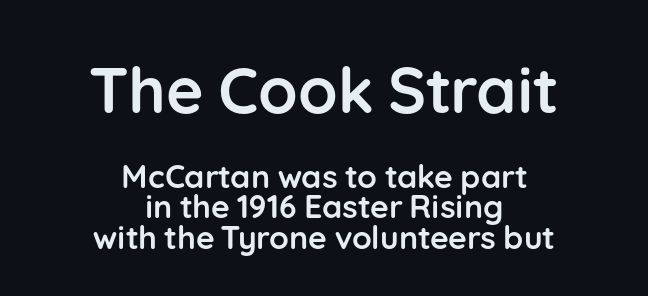
Q: Is the text bold? A: Yes.
Q: Is the text italic (slanted)? A: No, it is upright.
Q: Is the typeface a serif or a sans-serif typeface? A: Sans-serif.
Q: Is the text underlined? A: No.
Q: How is the paragraph aligned? A: Centered.
Q: Is the spacing between letters normal or unusually wide? A: Normal.
Q: Is the spacing between lines tight, normal or loose? A: Tight.
Q: Which block of text is set in a larger size, the first (top) or the second (bottom)? A: The first (top) one.
Q: Width (condensed, normal, or wide)? A: Normal.
Q: Stroke contrast? A: Low.
Q: x-height? A: Medium.
Q: Monospaced? A: No.
